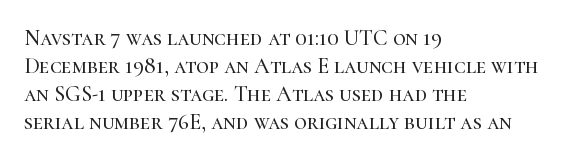
Q: Is the text italic (slanted)? A: No, it is upright.
Q: Is the text underlined? A: No.
Q: How is the paragraph aligned? A: Left-aligned.
Q: Is the spacing between letters normal or unusually wide? A: Normal.
Q: Is the spacing between lines tight, normal or loose? A: Normal.
